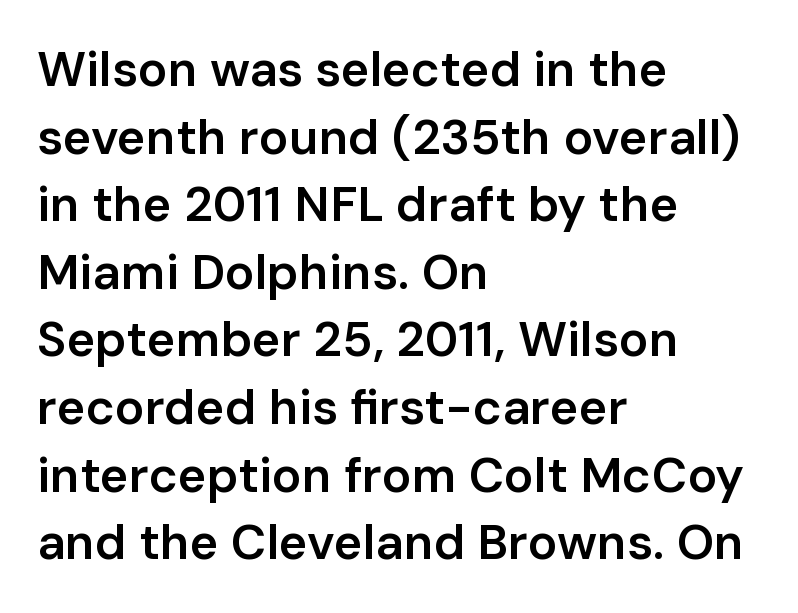
{"serif": "no", "italic": "no", "bold": "semi", "weight": "semibold", "width": "normal", "stroke_contrast": "low", "x_height": "medium", "monospaced": "no", "underline": "no", "align": "left", "line_spacing": "normal", "line_spacing_ratio": 1.38, "letter_spacing": "normal", "letter_spacing_em": 0.0, "glyph_px": 49}
